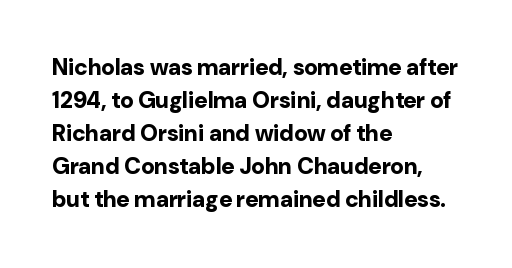
Q: Is the text bold? A: Yes.
Q: Is the text italic (slanted)? A: No, it is upright.
Q: Is the text underlined? A: No.
Q: How is the paragraph aligned? A: Left-aligned.
Q: Is the spacing between letters normal or unusually wide? A: Normal.
Q: Is the spacing between lines tight, normal or loose? A: Normal.
